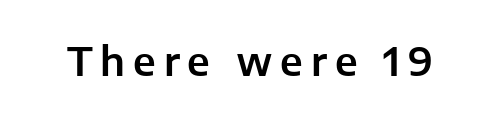
In terms of letterspacing, this is a distinctly airy, spread setting. Proportional: the letters do not fall into vertical columns. The passage shown is typeset with a sans-serif family. Underlining? Definitely not there. Notice how the stems are strictly vertical — no italics here.
